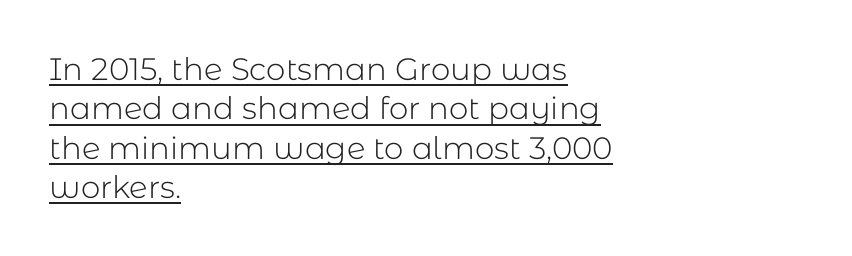
The image shows 31 px light sans-serif type, upright; set left-aligned, normal line spacing (1.27x), normal letter spacing, underlined; low stroke contrast and a medium x-height.
